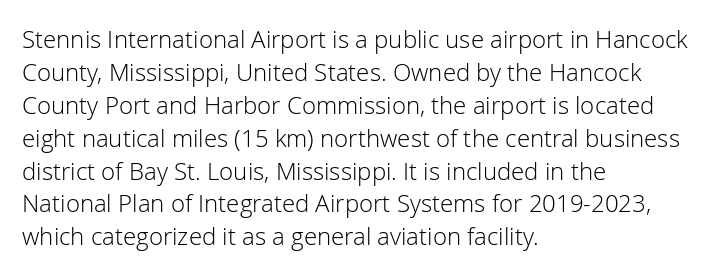
The image shows 24 px text type, upright; set left-aligned, normal line spacing (1.37x), normal letter spacing, not underlined.
